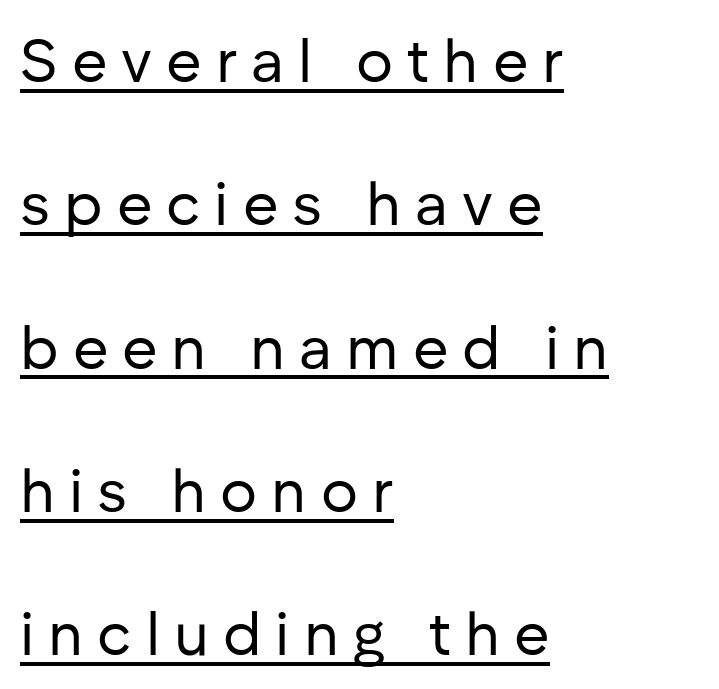
The image shows 61 px regular-weight sans-serif type, upright; set left-aligned, loose line spacing (2.35x), unusually wide letter spacing (+0.23 em), underlined; low stroke contrast and a medium x-height.
